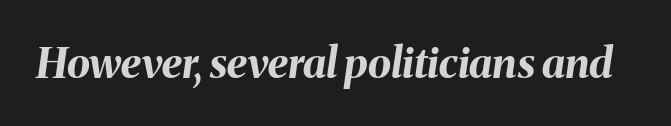
{"italic": "yes", "lean": "right", "slant_degrees": 8, "bold": "yes", "weight": "bold", "width": "normal", "stroke_contrast": "medium", "x_height": "medium", "monospaced": "no", "underline": "no", "letter_spacing": "normal", "letter_spacing_em": 0.0, "glyph_px": 42}
